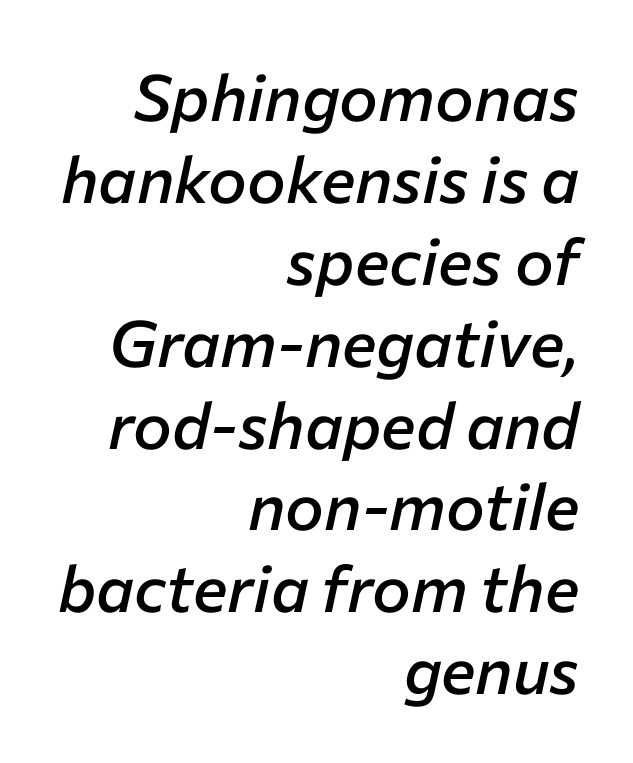
{"italic": "yes", "lean": "right", "slant_degrees": 12, "bold": "semi", "weight": "semibold", "width": "normal", "stroke_contrast": "low", "x_height": "medium", "monospaced": "no", "underline": "no", "align": "right", "line_spacing": "normal", "line_spacing_ratio": 1.26, "letter_spacing": "normal", "letter_spacing_em": 0.0, "glyph_px": 65}
